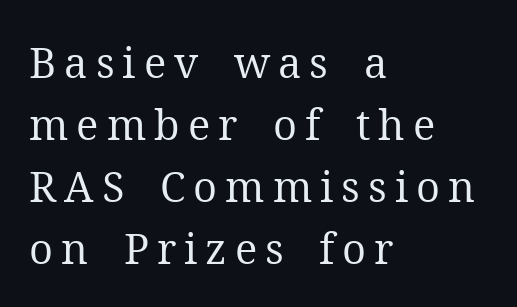
Anything drawn beneath the words? Only blank space. Does the copy run flush right? No — it runs flush left. These lines are composed in type with serifs. Letters have the restrained weight of plain body copy at most. The letters stand straight up with perfectly vertical stems. Reading down the column, the eye jumps a familiar distance to each next line.
